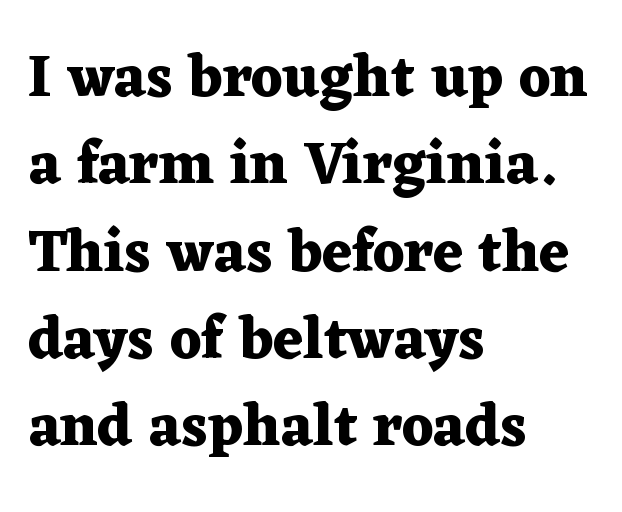
The image shows 59 px heavy, wide serif type, upright; set left-aligned, normal line spacing (1.48x), normal letter spacing, not underlined; medium stroke contrast and a medium x-height.
